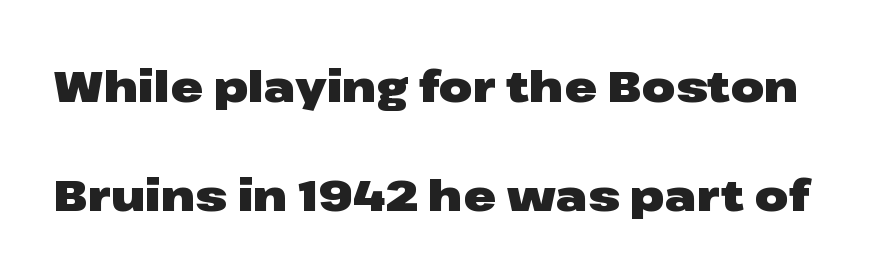
{"serif": "no", "italic": "no", "bold": "yes", "weight": "heavy", "width": "wide", "stroke_contrast": "low", "x_height": "medium", "monospaced": "no", "underline": "no", "line_spacing": "loose", "line_spacing_ratio": 2.48, "letter_spacing": "normal", "letter_spacing_em": 0.0, "glyph_px": 44}
